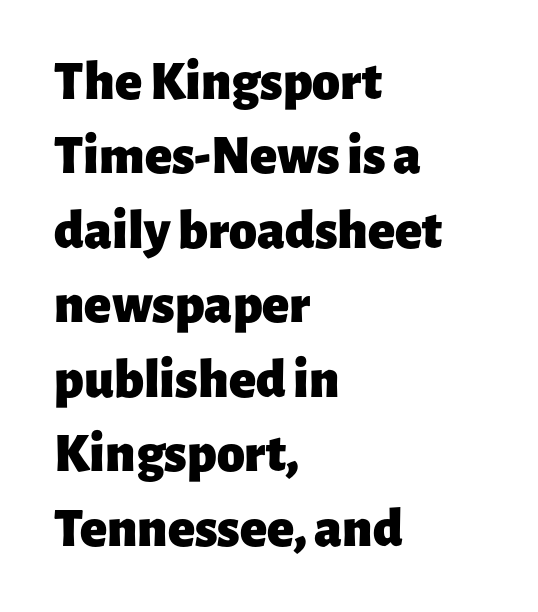
The image shows 56 px heavy sans-serif type, upright; set left-aligned, normal line spacing (1.33x), normal letter spacing, not underlined; low stroke contrast and a medium x-height.
